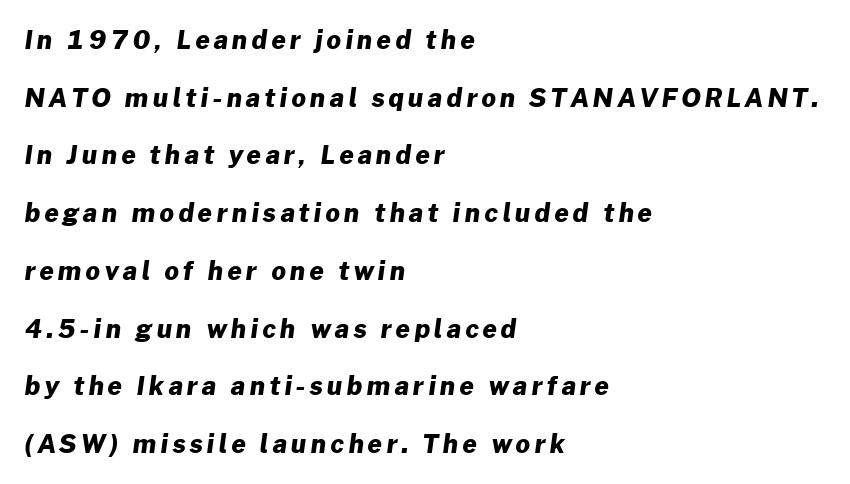
{"bold": "yes", "underline": "no", "align": "left", "line_spacing": "loose", "line_spacing_ratio": 2.31, "glyph_px": 25}
